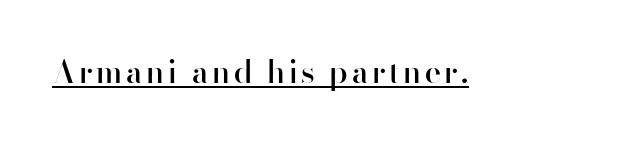
{"serif": "no", "italic": "no", "bold": "semi", "weight": "semibold", "width": "normal", "stroke_contrast": "high", "x_height": "small", "monospaced": "no", "underline": "yes", "glyph_px": 31}
